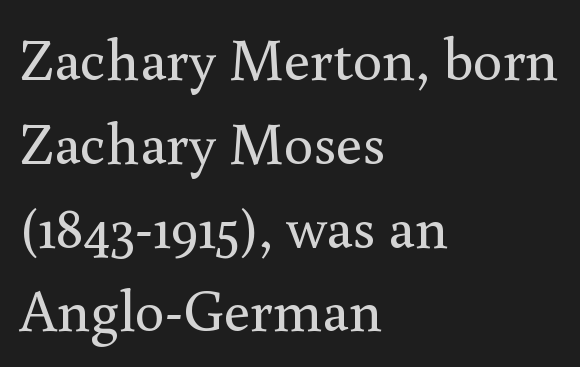
{"serif": "yes", "italic": "no", "bold": "no", "weight": "regular", "width": "normal", "x_height": "small", "monospaced": "no", "underline": "no", "align": "left", "line_spacing": "normal", "line_spacing_ratio": 1.42, "letter_spacing": "normal", "letter_spacing_em": 0.0, "glyph_px": 59}
